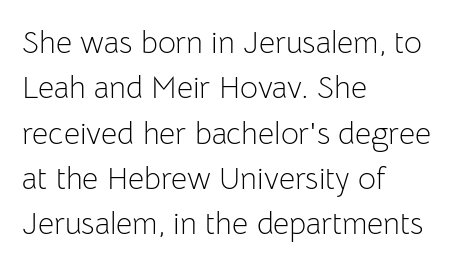
Vertical strokes here are truly vertical. Honestly, the row spacing looks completely unremarkable. What kind of face is this? One without serifs — a sans. The rendering uses natural spacing where letterforms have individual widths. A light-to-regular cut is what we see here.
